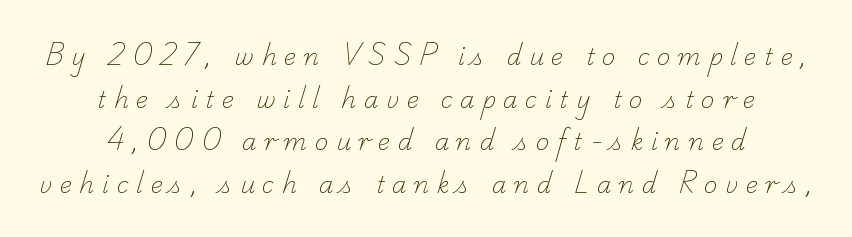
The image shows 23 px text type; set centered, line spacing 1.85x, unusually wide letter spacing (+0.33 em), not underlined.
